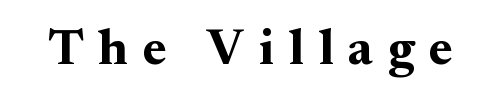
The image shows 51 px bold serif type, upright; set unusually wide letter spacing (+0.29 em), not underlined; medium stroke contrast and a small x-height.
